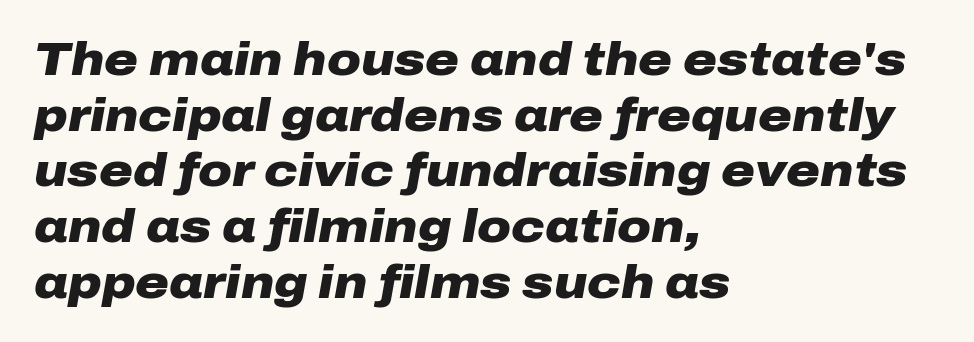
Q: Is the text bold? A: Yes.
Q: Is the text italic (slanted)? A: Yes, it leans right by about 10 degrees.
Q: Is the text underlined? A: No.
Q: How is the paragraph aligned? A: Left-aligned.
Q: Is the spacing between letters normal or unusually wide? A: Normal.
Q: Width (condensed, normal, or wide)? A: Wide.
Q: Stroke contrast? A: Low.
Q: x-height? A: Medium.
Q: Monospaced? A: No.
